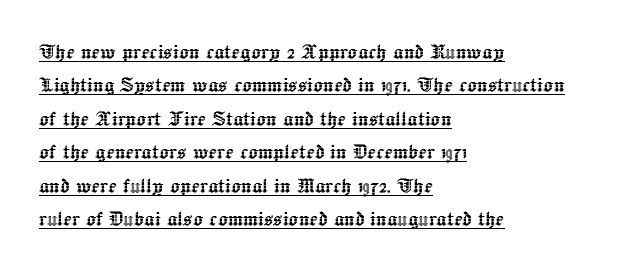
The image shows 25 px text type, upright; set left-aligned, normal line spacing (1.34x), normal letter spacing, underlined.
